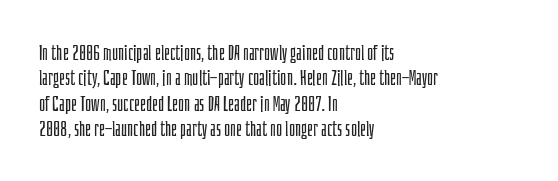
{"italic": "no", "bold": "no", "underline": "no", "align": "left", "line_spacing_ratio": 1.21, "letter_spacing": "normal", "letter_spacing_em": 0.0, "glyph_px": 21}
